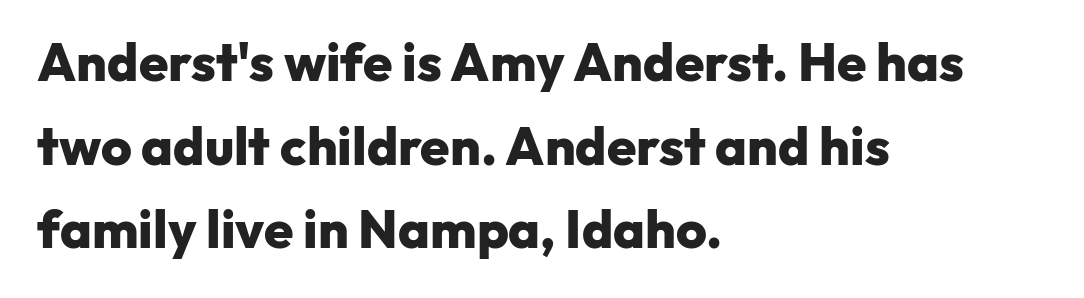
The image shows 53 px heavy sans-serif type, upright; set left-aligned, normal line spacing (1.58x), normal letter spacing, not underlined; low stroke contrast and a medium x-height.
